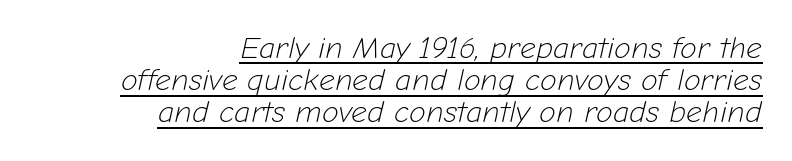
The image shows 31 px light type, italic (leaning right); set right-aligned, tight line spacing (1.04x), normal letter spacing, underlined; low stroke contrast and a medium x-height.
